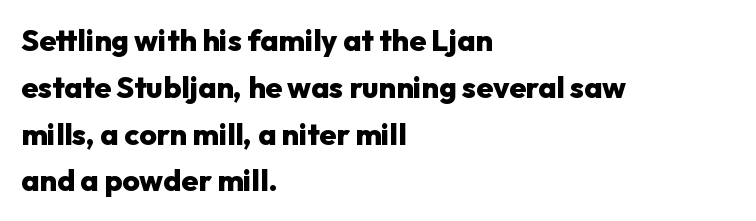
Q: Is the text bold? A: Yes.
Q: Is the text italic (slanted)? A: No, it is upright.
Q: Is the typeface a serif or a sans-serif typeface? A: Sans-serif.
Q: Is the text underlined? A: No.
Q: How is the paragraph aligned? A: Left-aligned.
Q: Is the spacing between letters normal or unusually wide? A: Normal.
Q: Is the spacing between lines tight, normal or loose? A: Normal.
Q: Width (condensed, normal, or wide)? A: Normal.
Q: Stroke contrast? A: Low.
Q: x-height? A: Medium.
Q: Monospaced? A: No.
